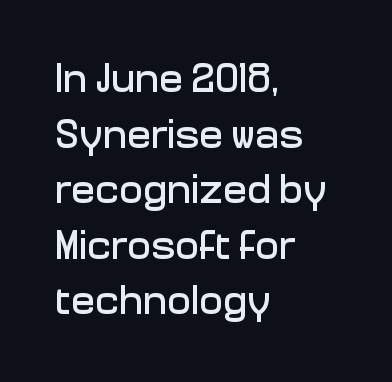
The image shows 40 px sans-serif type, upright; set left-aligned, normal line spacing (1.39x), normal letter spacing, not underlined; low stroke contrast and a medium x-height.
